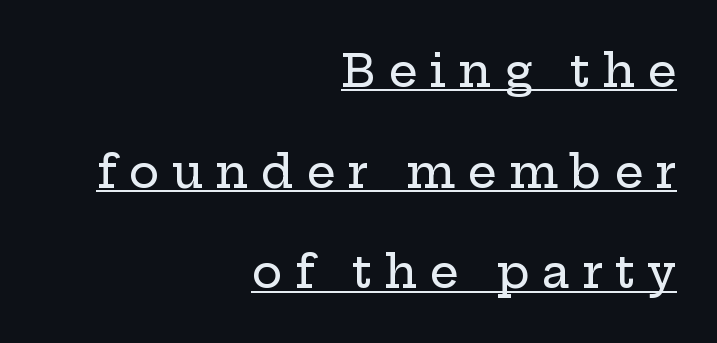
The image shows 46 px wide serif type, upright; set right-aligned, loose line spacing (2.19x), unusually wide letter spacing (+0.26 em), underlined; low stroke contrast and a medium x-height.
